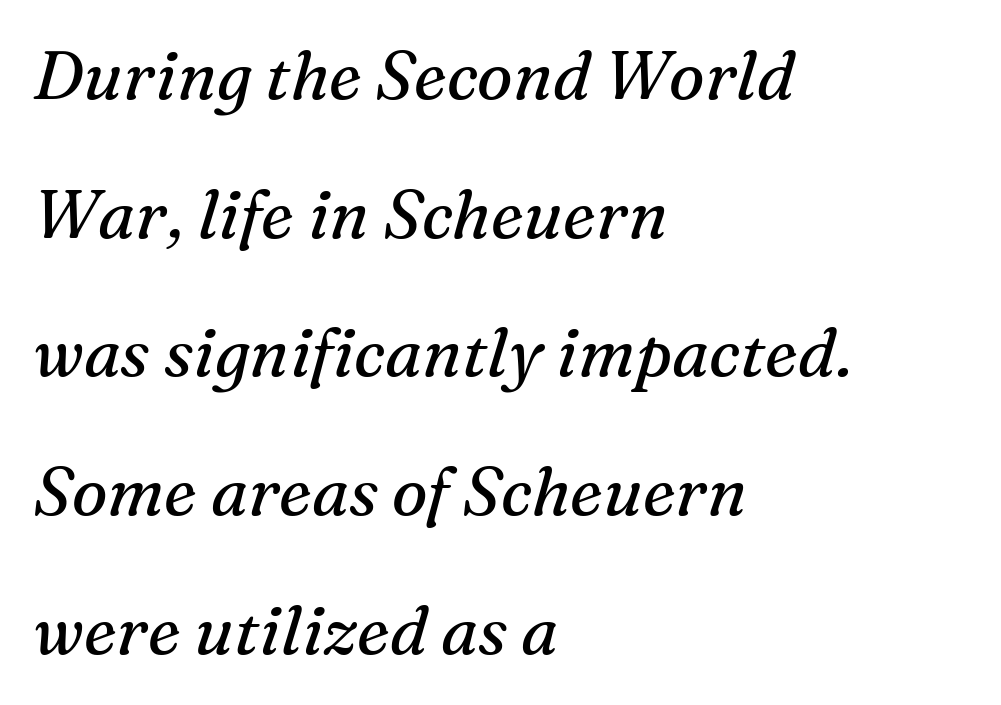
Q: Is the text bold? A: No.
Q: Is the text italic (slanted)? A: Yes, it leans right by about 16 degrees.
Q: Is the typeface a serif or a sans-serif typeface? A: Serif.
Q: Is the text underlined? A: No.
Q: How is the paragraph aligned? A: Left-aligned.
Q: Is the spacing between letters normal or unusually wide? A: Normal.
Q: Is the spacing between lines tight, normal or loose? A: Loose.
Q: Width (condensed, normal, or wide)? A: Normal.
Q: Stroke contrast? A: Medium.
Q: x-height? A: Medium.
Q: Monospaced? A: No.
